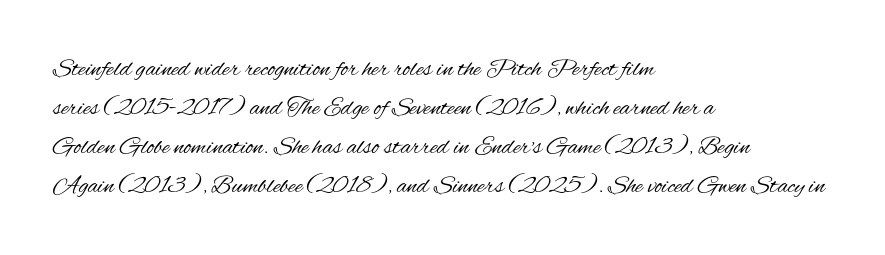
{"bold": "no", "underline": "no", "align": "left", "line_spacing": "normal", "line_spacing_ratio": 1.56, "letter_spacing": "normal", "letter_spacing_em": 0.0, "glyph_px": 25}
